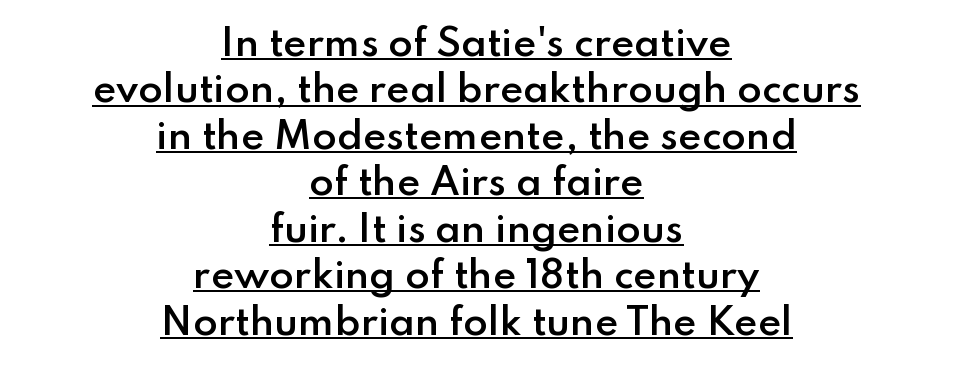
The image shows 36 px semibold sans-serif type, upright; set centered, normal line spacing (1.29x), normal letter spacing, underlined; low stroke contrast and a small x-height.
